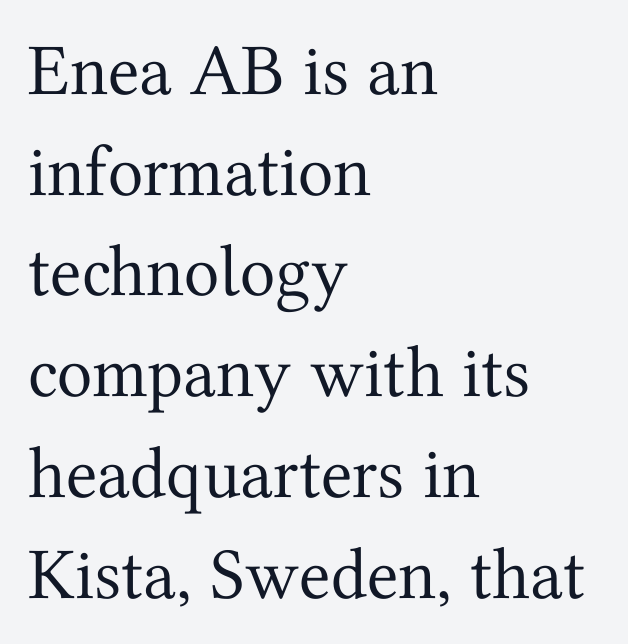
{"serif": "yes", "italic": "no", "bold": "no", "weight": "regular", "width": "normal", "stroke_contrast": "medium", "x_height": "medium", "monospaced": "no", "underline": "no", "align": "left", "line_spacing": "normal", "line_spacing_ratio": 1.38, "letter_spacing": "normal", "letter_spacing_em": 0.0, "glyph_px": 73}
